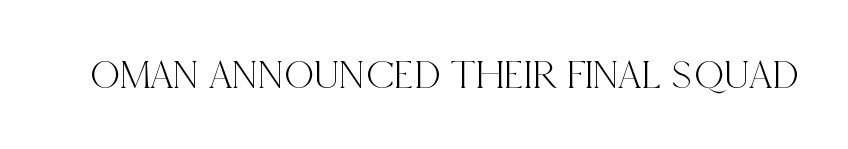
Descenders hang freely into open space. Nope, not italic — everything's standing straight. There is no visible air inserted between adjacent glyphs. Examine the stroke ends and you'll spot serifs.
